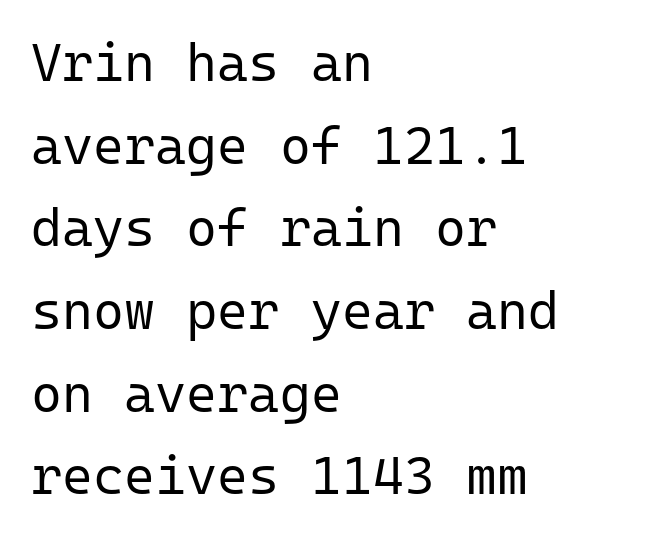
Vertically, the passage feels balanced, rows spaced as you'd expect. Weight: in the light-to-regular range. The typeface chosen for these lines omits serifs. Bare-footed words on every line. The letters march in equal steps, a hallmark of fixed-pitch type. Nothing unusual about the tracking: characters are spaced as the font intends.
